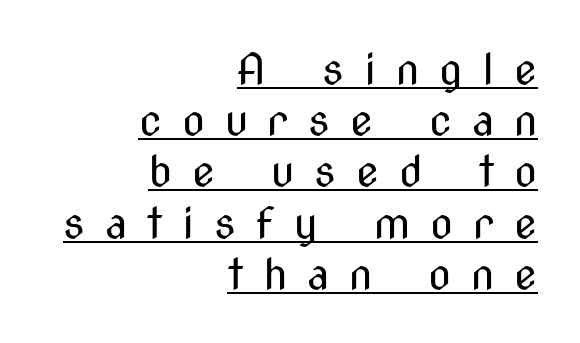
Q: Is the text bold? A: No.
Q: Is the text italic (slanted)? A: No, it is upright.
Q: Is the typeface a serif or a sans-serif typeface? A: Sans-serif.
Q: Is the text underlined? A: Yes.
Q: How is the paragraph aligned? A: Right-aligned.
Q: Is the spacing between letters normal or unusually wide? A: Unusually wide.
Q: Width (condensed, normal, or wide)? A: Condensed.
Q: Stroke contrast? A: Medium.
Q: x-height? A: Medium.
Q: Monospaced? A: No.
